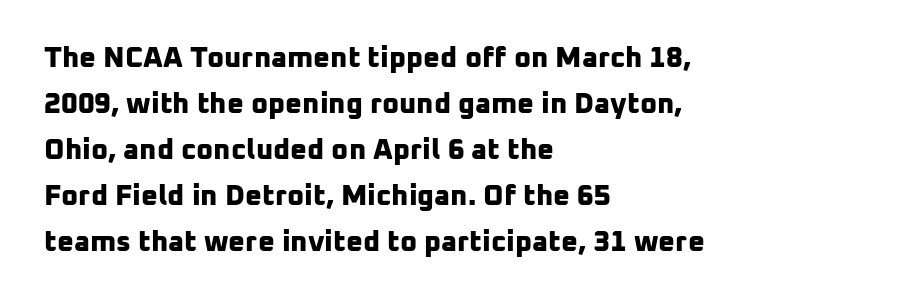
{"serif": "no", "bold": "yes", "weight": "bold", "width": "normal", "stroke_contrast": "low", "x_height": "medium", "monospaced": "no", "underline": "no", "align": "left", "line_spacing": "normal", "line_spacing_ratio": 1.59, "letter_spacing": "normal", "letter_spacing_em": 0.0, "glyph_px": 29}
